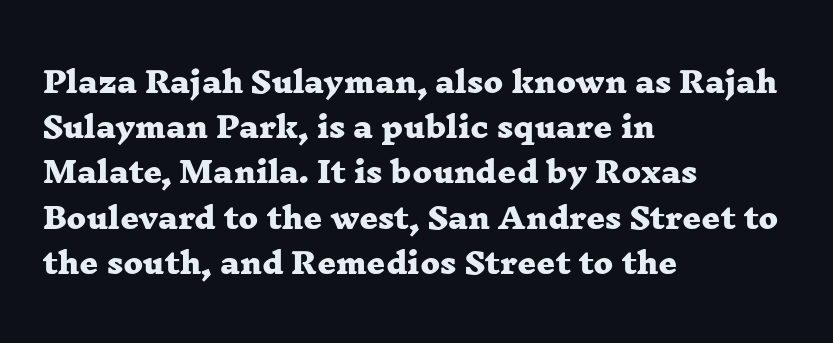
{"serif": "yes", "bold": "yes", "weight": "heavy", "width": "wide", "stroke_contrast": "low", "x_height": "medium", "monospaced": "no", "underline": "no", "align": "left", "line_spacing": "normal", "line_spacing_ratio": 1.56, "letter_spacing": "normal", "letter_spacing_em": 0.0, "glyph_px": 29}
